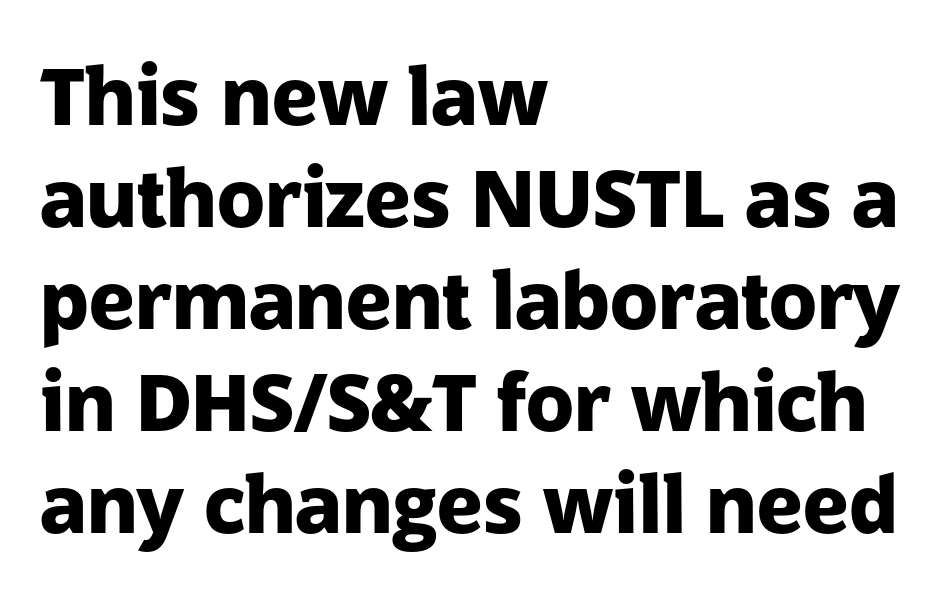
A typesetter would call this zero additional tracking. Any mark beneath the type? The region is blank. Font category for this specimen: sans-serif. This sample is left-justified, so line endings fall wherever the words run out. Is this a fixed-width face? No — the glyphs have proportional, varying widths. Each glyph is drawn with heavy, bold strokes.
